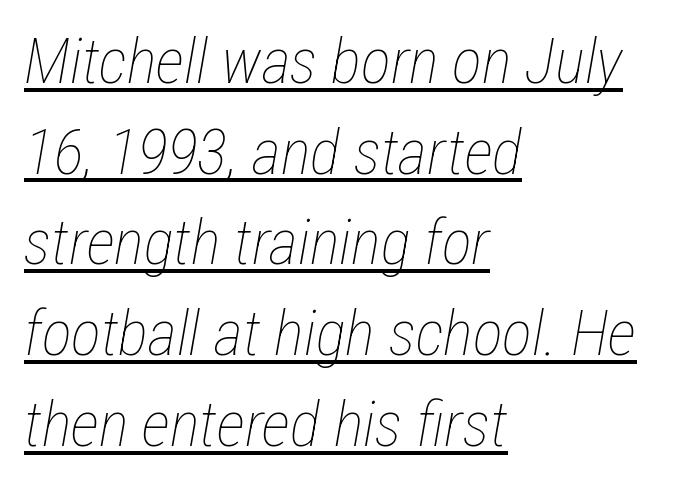
Q: Is the text bold? A: No.
Q: Is the text italic (slanted)? A: Yes, it leans right by about 12 degrees.
Q: Is the text underlined? A: Yes.
Q: How is the paragraph aligned? A: Left-aligned.
Q: Is the spacing between letters normal or unusually wide? A: Normal.
Q: Is the spacing between lines tight, normal or loose? A: Normal.
Q: Width (condensed, normal, or wide)? A: Condensed.
Q: Stroke contrast? A: Low.
Q: x-height? A: Medium.
Q: Monospaced? A: No.
